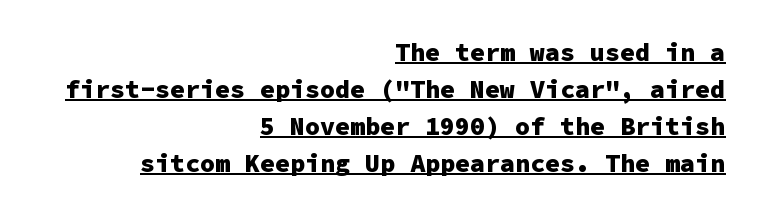
The image shows 25 px bold type, upright; set right-aligned, normal line spacing (1.48x), normal letter spacing, underlined.
